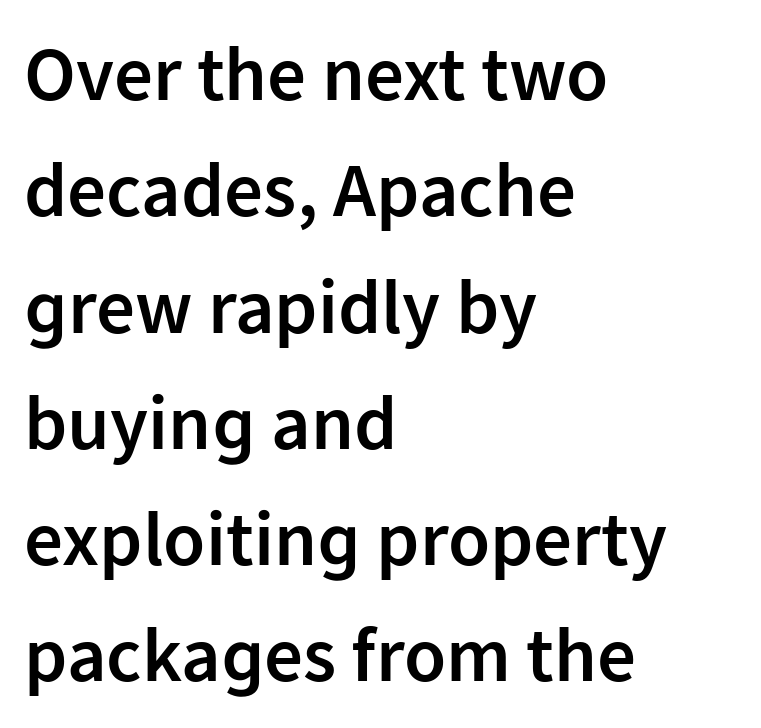
Q: Is the text bold? A: Semi-bold.
Q: Is the text italic (slanted)? A: No, it is upright.
Q: Is the typeface a serif or a sans-serif typeface? A: Sans-serif.
Q: Is the text underlined? A: No.
Q: How is the paragraph aligned? A: Left-aligned.
Q: Is the spacing between letters normal or unusually wide? A: Normal.
Q: Is the spacing between lines tight, normal or loose? A: Normal.
Q: Width (condensed, normal, or wide)? A: Normal.
Q: Stroke contrast? A: Low.
Q: x-height? A: Medium.
Q: Monospaced? A: No.
